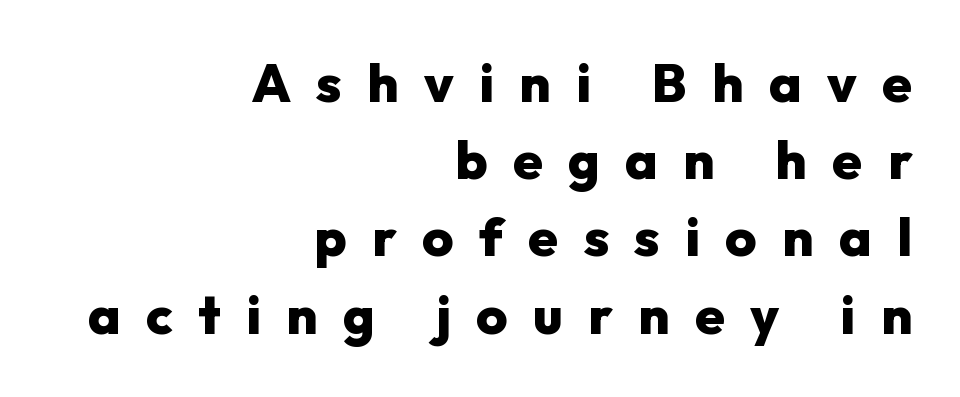
{"serif": "no", "italic": "no", "bold": "yes", "weight": "heavy", "width": "normal", "stroke_contrast": "low", "x_height": "medium", "monospaced": "no", "underline": "no", "align": "right", "line_spacing": "normal", "line_spacing_ratio": 1.43, "letter_spacing": "wide", "letter_spacing_em": 0.47, "glyph_px": 54}
